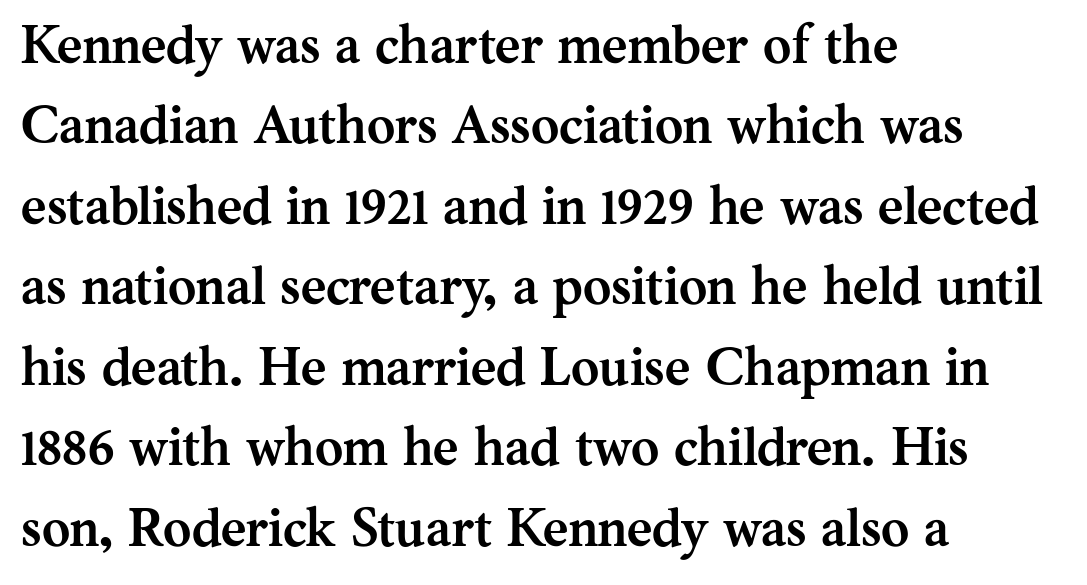
The image shows 54 px semibold serif type, upright; set left-aligned, normal line spacing (1.49x), normal letter spacing, not underlined; medium stroke contrast and a medium x-height.
